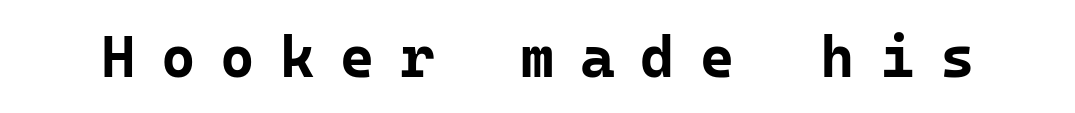
The image shows 59 px bold sans-serif type, upright, monospaced; set unusually wide letter spacing (+0.43 em), not underlined; low stroke contrast and a medium x-height.
